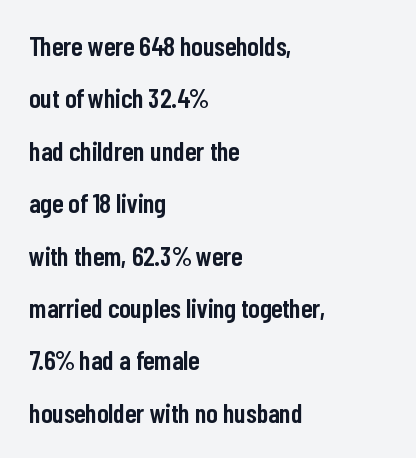
Q: Is the text bold? A: Semi-bold.
Q: Is the text italic (slanted)? A: No, it is upright.
Q: Is the text underlined? A: No.
Q: How is the paragraph aligned? A: Left-aligned.
Q: Is the spacing between letters normal or unusually wide? A: Normal.
Q: Is the spacing between lines tight, normal or loose? A: Loose.
